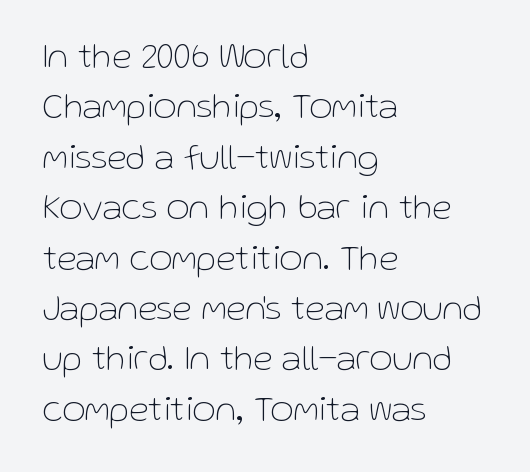
{"serif": "no", "italic": "no", "bold": "no", "weight": "thin", "width": "normal", "stroke_contrast": "low", "x_height": "medium", "monospaced": "no", "underline": "no", "align": "left", "line_spacing": "normal", "line_spacing_ratio": 1.4, "letter_spacing": "normal", "letter_spacing_em": 0.0, "glyph_px": 36}
